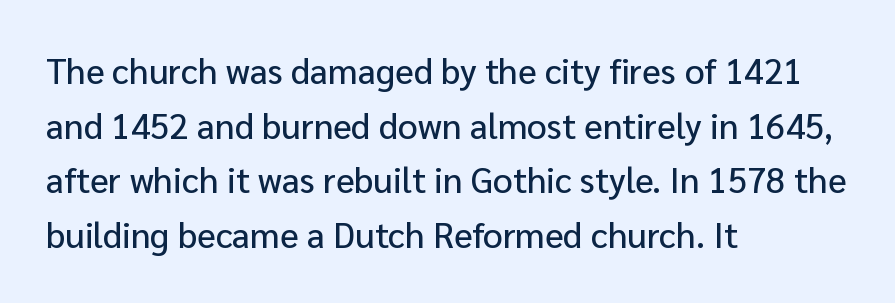
{"serif": "no", "italic": "no", "width": "normal", "stroke_contrast": "low", "x_height": "medium", "monospaced": "no", "underline": "no", "align": "left", "line_spacing": "normal", "line_spacing_ratio": 1.56, "letter_spacing": "normal", "letter_spacing_em": 0.0, "glyph_px": 35}
